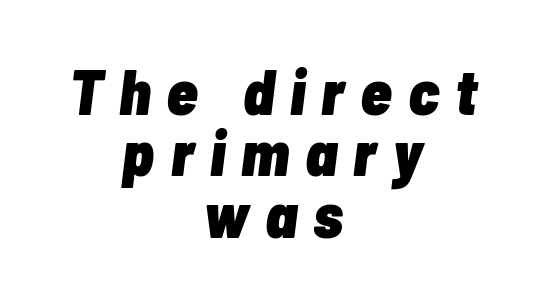
{"italic": "yes", "lean": "right", "slant_degrees": 7, "bold": "yes", "weight": "heavy", "width": "condensed", "stroke_contrast": "low", "x_height": "medium", "monospaced": "no", "underline": "no", "align": "center", "line_spacing": "tight", "line_spacing_ratio": 0.96, "letter_spacing": "wide", "letter_spacing_em": 0.25, "glyph_px": 64}
